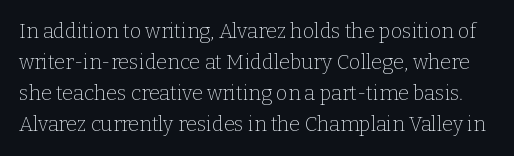
The image shows 20 px text type, upright; set normal line spacing (1.55x), normal letter spacing, not underlined.
